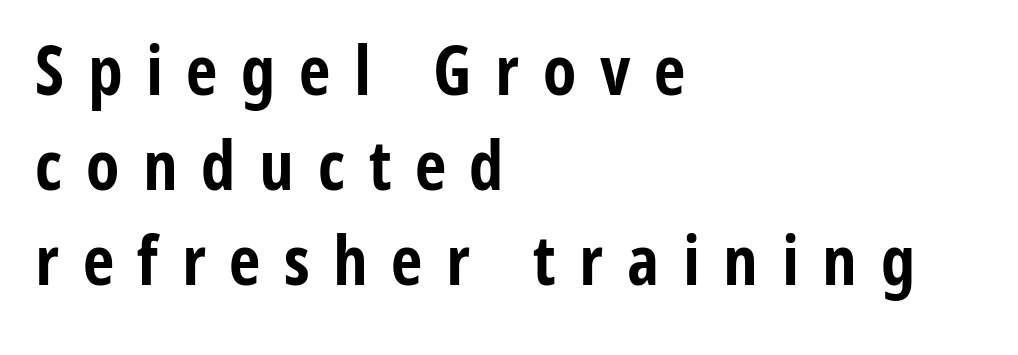
Q: Is the text bold? A: Yes.
Q: Is the text italic (slanted)? A: No, it is upright.
Q: Is the typeface a serif or a sans-serif typeface? A: Sans-serif.
Q: Is the text underlined? A: No.
Q: How is the paragraph aligned? A: Left-aligned.
Q: Is the spacing between letters normal or unusually wide? A: Unusually wide.
Q: Is the spacing between lines tight, normal or loose? A: Normal.
Q: Width (condensed, normal, or wide)? A: Condensed.
Q: Stroke contrast? A: Low.
Q: x-height? A: Medium.
Q: Monospaced? A: No.
